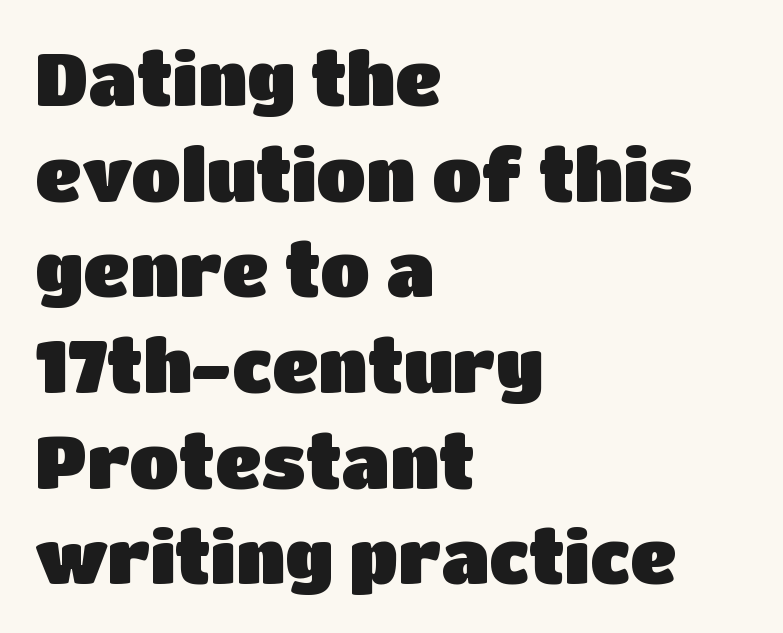
These lines sit exactly where default settings would place them. Ascenders rise straight up at ninety degrees. The passage shown is typed in a proportional face where columns would drift. Tracking here is standard; glyphs follow each other at the usual distance.
